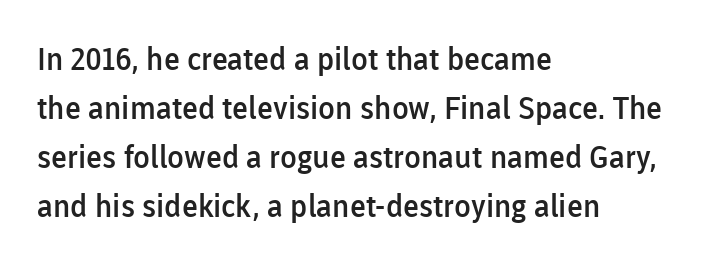
The image shows 31 px semibold sans-serif type, upright; set left-aligned, normal line spacing (1.58x), normal letter spacing, not underlined; low stroke contrast and a medium x-height.
